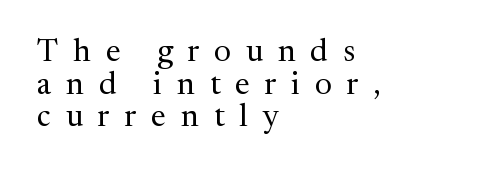
The image shows 32 px regular-weight serif type, upright; set left-aligned, tight line spacing (1.02x), unusually wide letter spacing (+0.46 em), not underlined; medium stroke contrast and a medium x-height.
